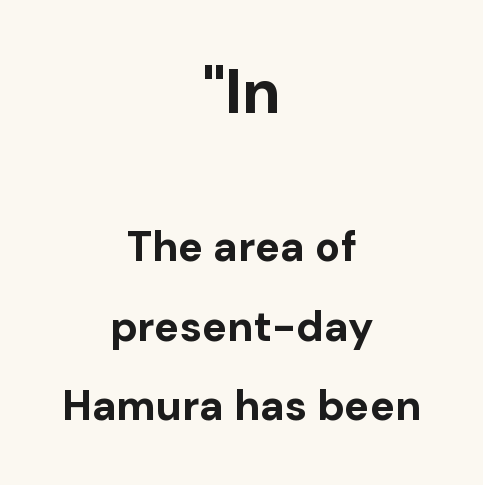
Which margin do the lines hug? Neither — every line sits in the middle. Rendered with straight, roman letterforms. Has an underline been added? It has not. You could call the tracking neutral — neither tight nor loose. These words are printed bold, with thick strokes throughout.
